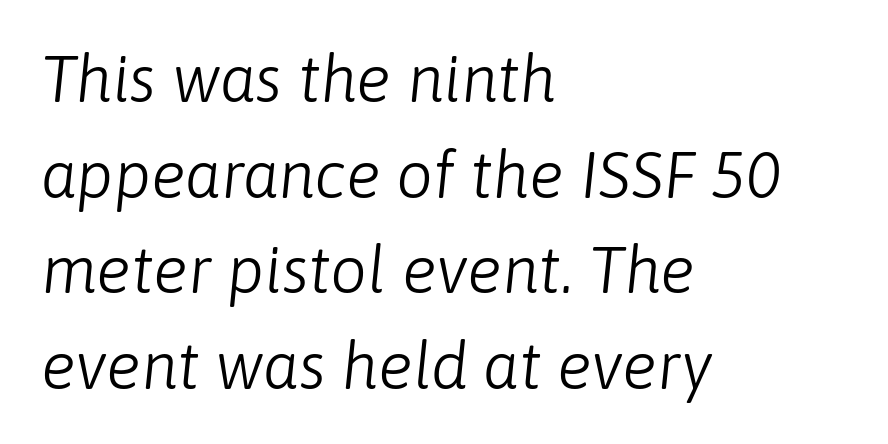
The leading is moderate, giving the passage an even texture. Heaviness? Minimal to ordinary, like unemphasized prose. Each row of text sits above clean, open space. You could not count columns in this text — the font is proportionally spaced.
